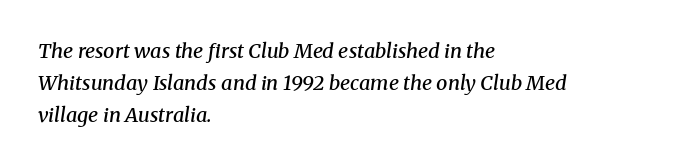
Q: Is the text bold? A: Semi-bold.
Q: Is the text italic (slanted)? A: Yes, it leans right by about 8 degrees.
Q: Is the text underlined? A: No.
Q: How is the paragraph aligned? A: Left-aligned.
Q: Is the spacing between letters normal or unusually wide? A: Normal.
Q: Is the spacing between lines tight, normal or loose? A: Normal.
